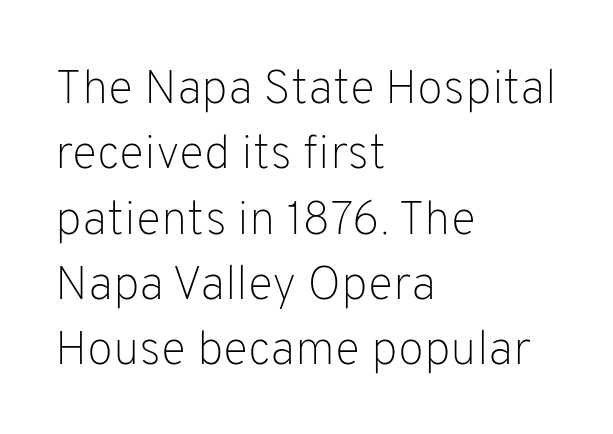
Q: Is the text bold? A: No.
Q: Is the text italic (slanted)? A: No, it is upright.
Q: Is the typeface a serif or a sans-serif typeface? A: Sans-serif.
Q: Is the text underlined? A: No.
Q: How is the paragraph aligned? A: Left-aligned.
Q: Is the spacing between letters normal or unusually wide? A: Normal.
Q: Is the spacing between lines tight, normal or loose? A: Normal.
Q: Width (condensed, normal, or wide)? A: Normal.
Q: Stroke contrast? A: Low.
Q: x-height? A: Medium.
Q: Monospaced? A: No.
